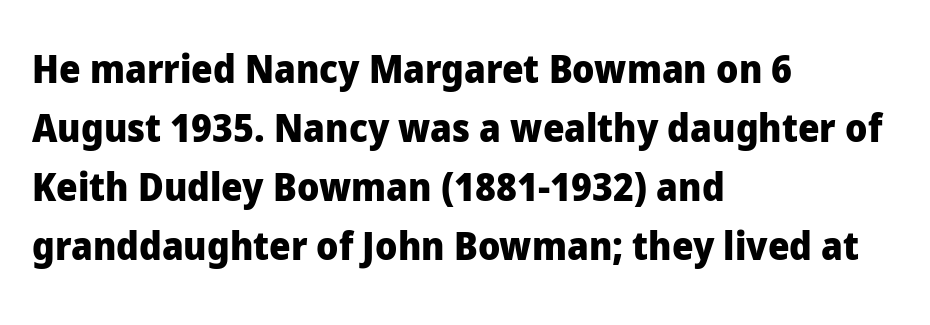
Q: Is the text bold? A: Yes.
Q: Is the text italic (slanted)? A: No, it is upright.
Q: Is the typeface a serif or a sans-serif typeface? A: Sans-serif.
Q: Is the text underlined? A: No.
Q: How is the paragraph aligned? A: Left-aligned.
Q: Is the spacing between letters normal or unusually wide? A: Normal.
Q: Is the spacing between lines tight, normal or loose? A: Normal.
Q: Width (condensed, normal, or wide)? A: Normal.
Q: Stroke contrast? A: Low.
Q: x-height? A: Medium.
Q: Monospaced? A: No.
